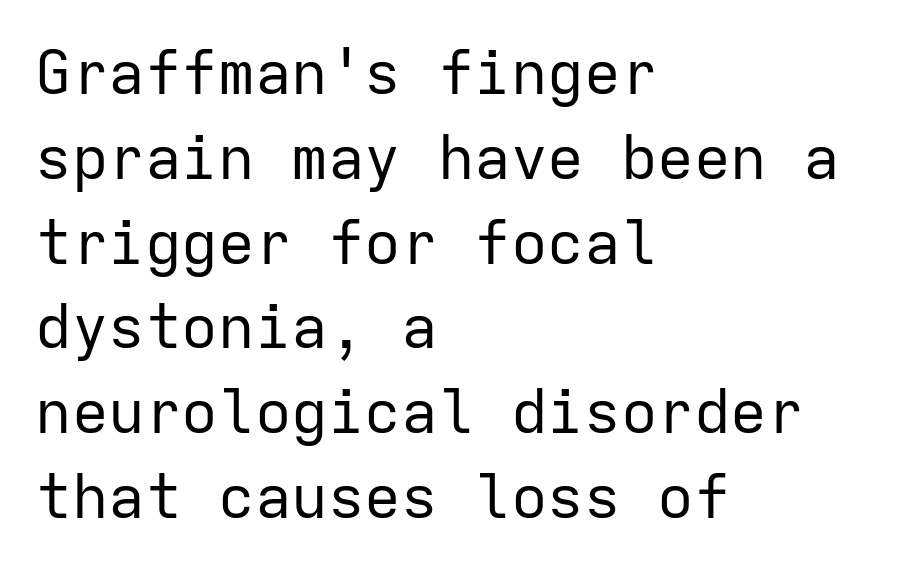
{"serif": "no", "italic": "no", "bold": "no", "weight": "regular", "width": "normal", "stroke_contrast": "low", "x_height": "medium", "monospaced": "yes", "underline": "no", "align": "left", "line_spacing": "normal", "line_spacing_ratio": 1.39, "letter_spacing": "normal", "letter_spacing_em": 0.0, "glyph_px": 61}
